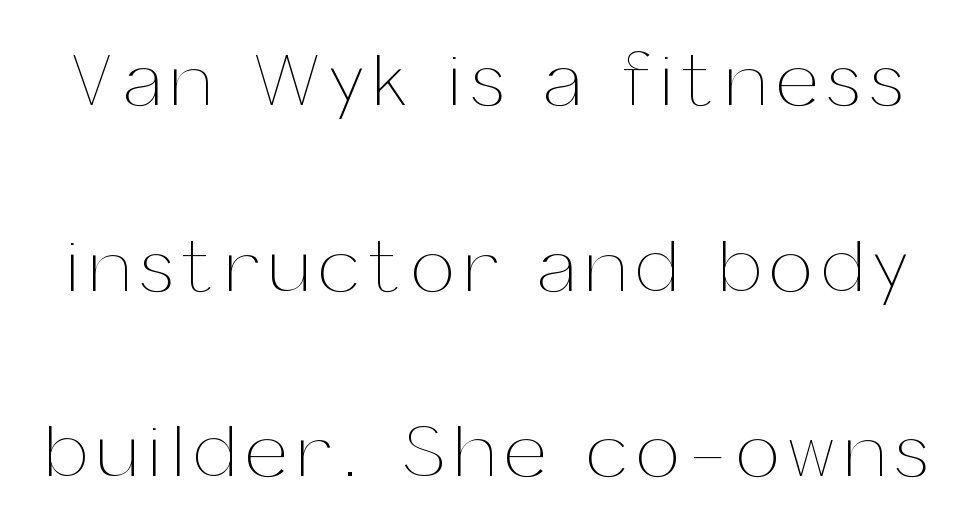
The image shows 77 px thin type, upright; set loose line spacing (2.41x), not underlined; medium stroke contrast and a medium x-height.
